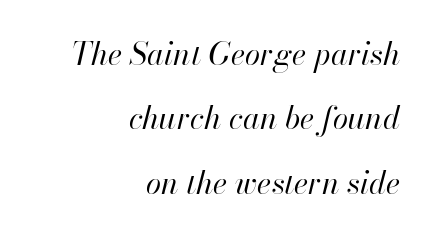
A great deal of white space separates one row of letters from the next. The passage shown is typed in a proportional face where columns would drift. Stroke mass is kept to a normal reading level or below. Students, note that the glyphs here touch the page at normal intervals.
